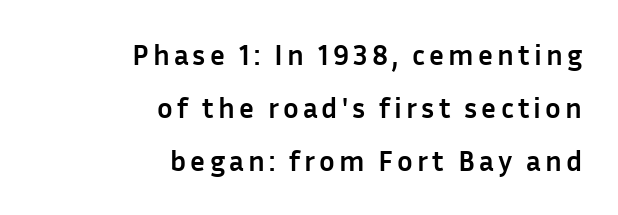
Has an underline been added? It has not. These lines are rendered in a variable-pitch font. When letters stand straight like this, we call the style roman or upright. A dark, heavy texture on the line: the type is bold.
